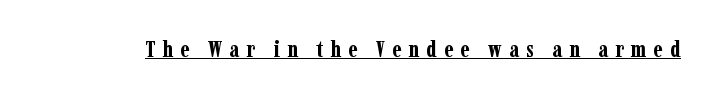
The image shows 23 px bold type, upright; set unusually wide letter spacing (+0.31 em), underlined.
